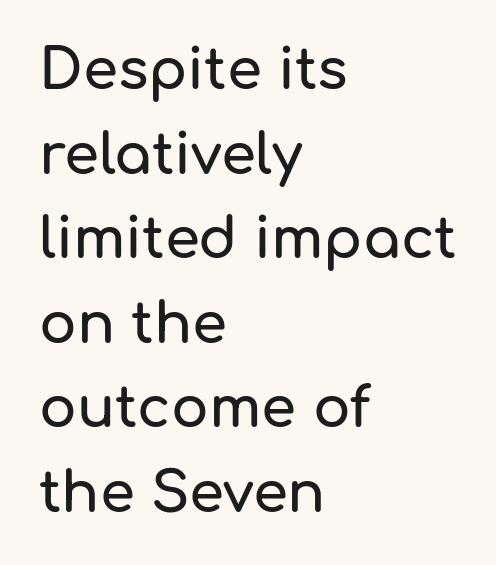
{"serif": "no", "italic": "no", "width": "normal", "stroke_contrast": "low", "x_height": "medium", "monospaced": "no", "underline": "no", "align": "left", "line_spacing": "normal", "line_spacing_ratio": 1.51, "letter_spacing": "normal", "letter_spacing_em": 0.0, "glyph_px": 56}
